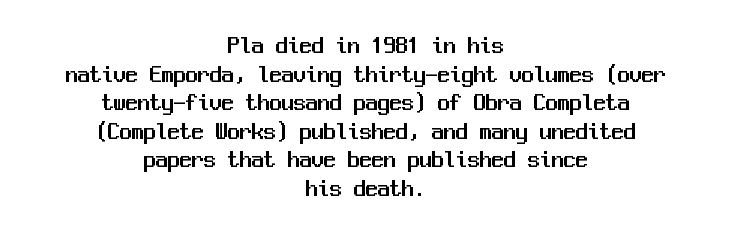
Q: Is the text italic (slanted)? A: No, it is upright.
Q: Is the text underlined? A: No.
Q: How is the paragraph aligned? A: Centered.
Q: Is the spacing between letters normal or unusually wide? A: Normal.
